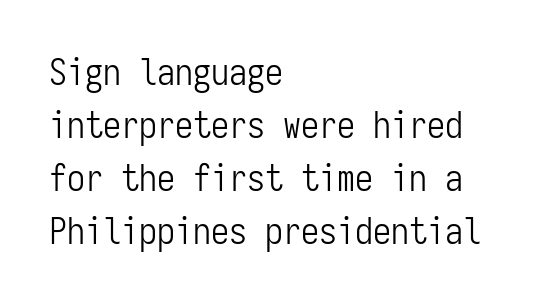
The image shows 36 px light, condensed sans-serif type, upright, monospaced; set left-aligned, normal line spacing (1.47x), normal letter spacing, not underlined; low stroke contrast and a medium x-height.
